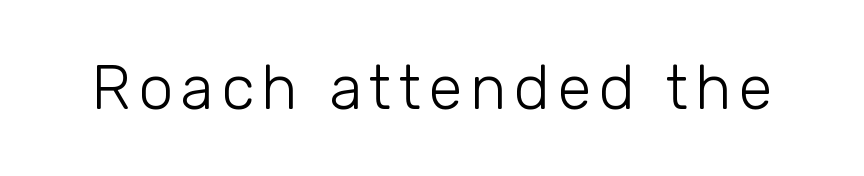
{"serif": "no", "italic": "no", "bold": "no", "weight": "light", "width": "normal", "stroke_contrast": "low", "x_height": "medium", "monospaced": "no", "underline": "no", "glyph_px": 62}
